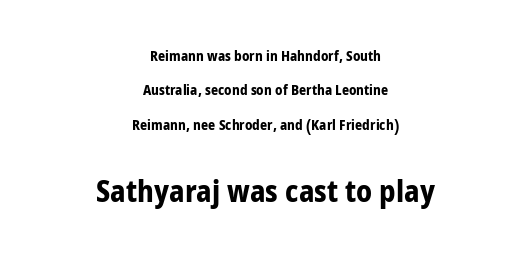
The image shows 30 px bold sans-serif type, upright; set centered, loose line spacing (2.46x), normal letter spacing, not underlined; the second (bottom) block is 2.14x larger; low stroke contrast and a medium x-height.
